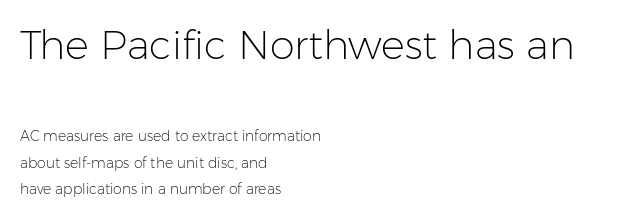
Q: Is the text bold? A: No.
Q: Is the text italic (slanted)? A: No, it is upright.
Q: Is the typeface a serif or a sans-serif typeface? A: Sans-serif.
Q: Is the text underlined? A: No.
Q: How is the paragraph aligned? A: Left-aligned.
Q: Is the spacing between letters normal or unusually wide? A: Normal.
Q: Which block of text is set in a larger size, the first (top) or the second (bottom)? A: The first (top) one.
Q: Width (condensed, normal, or wide)? A: Normal.
Q: Stroke contrast? A: Low.
Q: x-height? A: Medium.
Q: Monospaced? A: No.
